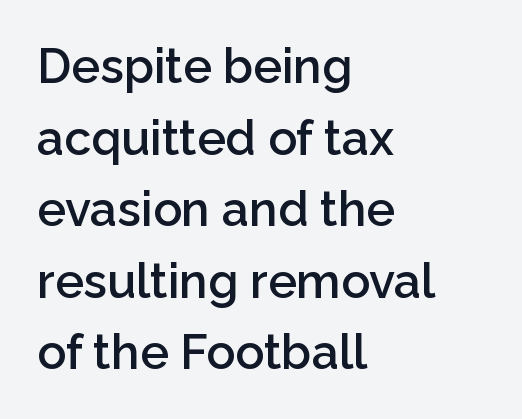
{"serif": "no", "italic": "no", "bold": "semi", "weight": "semibold", "width": "normal", "stroke_contrast": "low", "x_height": "medium", "monospaced": "no", "underline": "no", "align": "left", "line_spacing": "normal", "line_spacing_ratio": 1.49, "letter_spacing": "normal", "letter_spacing_em": 0.0, "glyph_px": 48}
